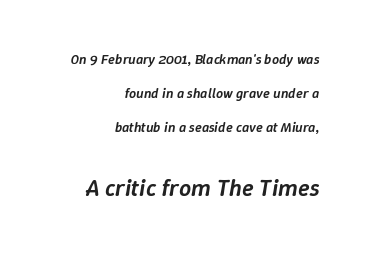
The image shows 24 px text type, italic (leaning right); set right-aligned, loose line spacing (2.44x), normal letter spacing, not underlined; the second (bottom) block is 1.71x larger.
